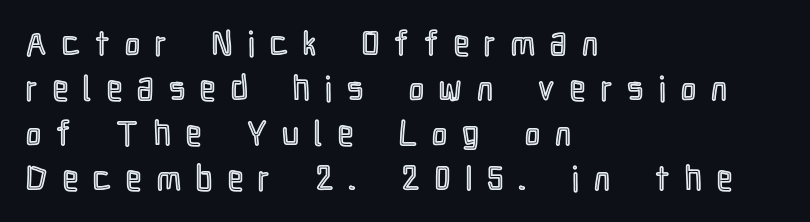
{"italic": "no", "width": "condensed", "x_height": "medium", "monospaced": "no", "underline": "no", "align": "left", "line_spacing": "normal", "line_spacing_ratio": 1.32, "letter_spacing": "wide", "letter_spacing_em": 0.45, "glyph_px": 34}
